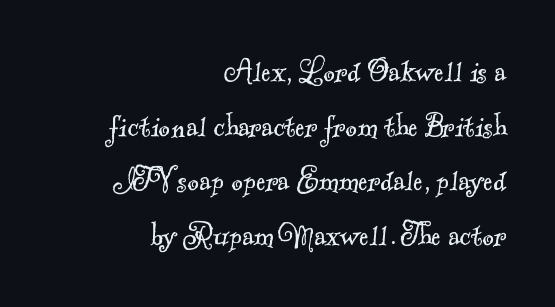
The image shows 36 px light serif type; set right-aligned, normal line spacing (1.52x), normal letter spacing, not underlined; a small x-height.
